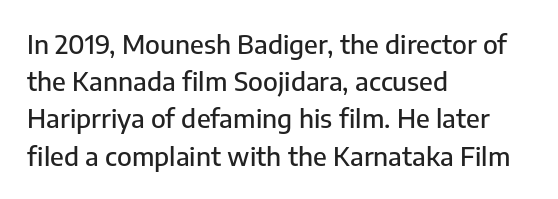
The image shows 26 px text type, upright; set left-aligned, normal line spacing (1.43x), normal letter spacing, not underlined.
